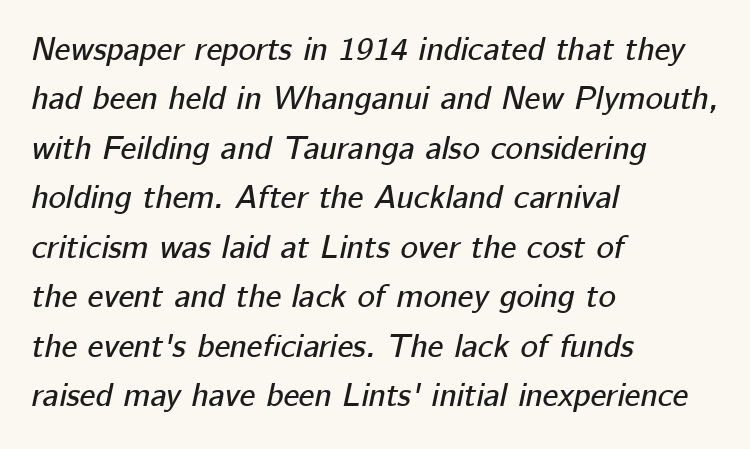
{"italic": "yes", "lean": "right", "slant_degrees": 12, "width": "normal", "stroke_contrast": "low", "x_height": "medium", "monospaced": "no", "underline": "no", "align": "left", "line_spacing": "normal", "line_spacing_ratio": 1.5, "letter_spacing": "normal", "letter_spacing_em": 0.0, "glyph_px": 33}
